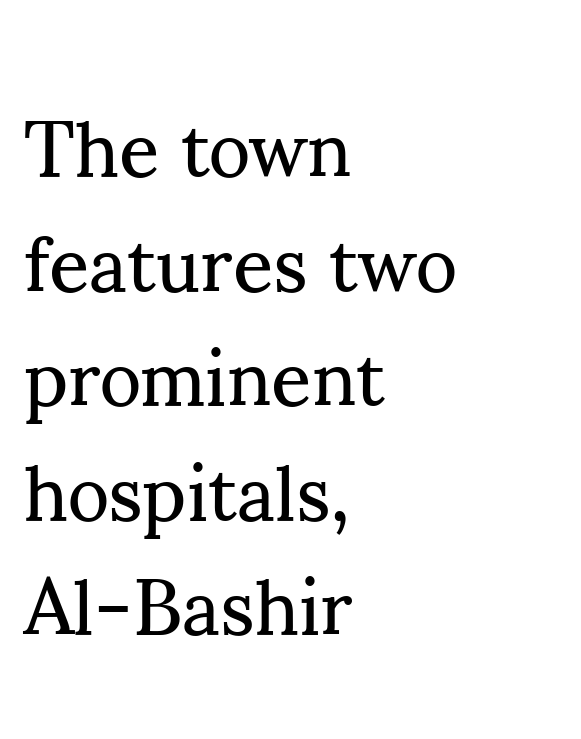
Alignment: flush left. Students, note that the glyphs here touch the page at normal intervals. Ink coverage per letter is moderate at most. Every stem runs plumb, perpendicular to the baseline. Leading matches the norm, producing a regular column. Proportional: the letters do not fall into vertical columns.
